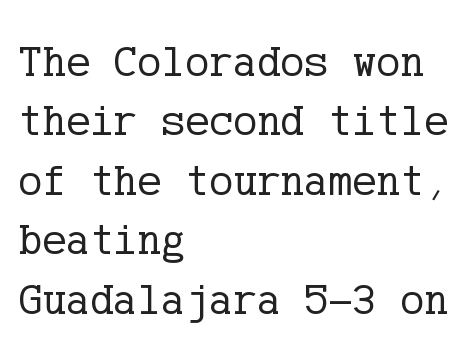
Q: Is the text bold? A: No.
Q: Is the text italic (slanted)? A: No, it is upright.
Q: Is the typeface a serif or a sans-serif typeface? A: Serif.
Q: Is the text underlined? A: No.
Q: How is the paragraph aligned? A: Left-aligned.
Q: Is the spacing between letters normal or unusually wide? A: Normal.
Q: Is the spacing between lines tight, normal or loose? A: Normal.
Q: Width (condensed, normal, or wide)? A: Normal.
Q: Stroke contrast? A: Low.
Q: x-height? A: Medium.
